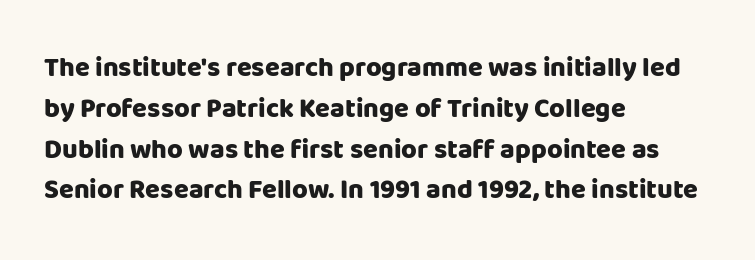
The image shows 27 px bold type, upright; set left-aligned, normal line spacing (1.51x), normal letter spacing, not underlined.
